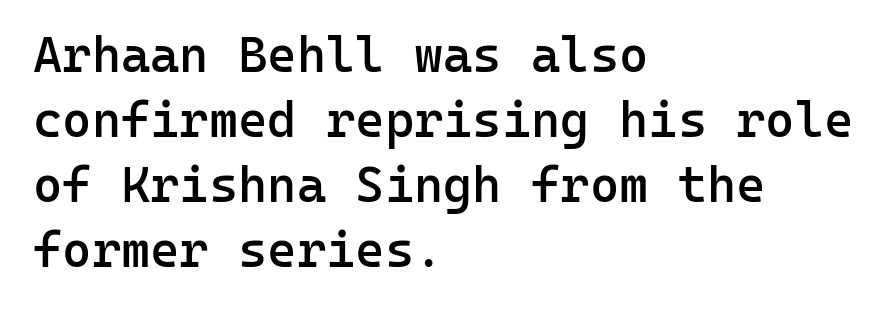
Q: Is the text bold? A: Semi-bold.
Q: Is the text italic (slanted)? A: No, it is upright.
Q: Is the typeface a serif or a sans-serif typeface? A: Sans-serif.
Q: Is the text underlined? A: No.
Q: How is the paragraph aligned? A: Left-aligned.
Q: Is the spacing between letters normal or unusually wide? A: Normal.
Q: Is the spacing between lines tight, normal or loose? A: Normal.
Q: Width (condensed, normal, or wide)? A: Normal.
Q: Stroke contrast? A: Low.
Q: x-height? A: Medium.
Q: Monospaced? A: Yes.
